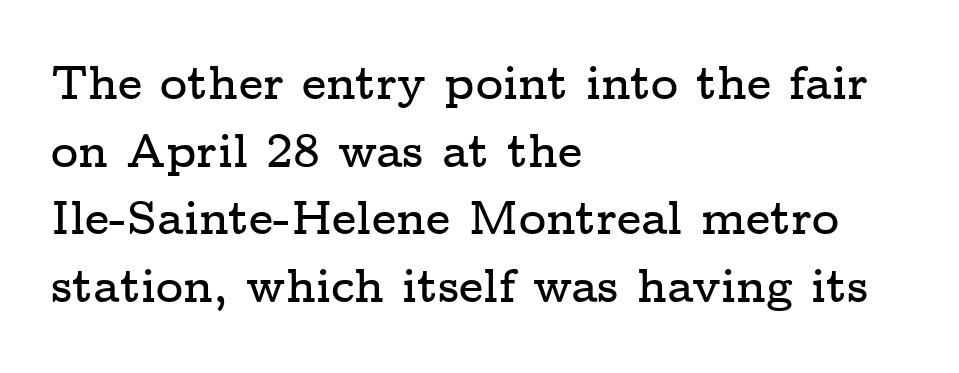
{"serif": "yes", "italic": "no", "width": "wide", "stroke_contrast": "low", "x_height": "medium", "monospaced": "no", "underline": "no", "align": "left", "line_spacing": "normal", "line_spacing_ratio": 1.44, "letter_spacing": "normal", "letter_spacing_em": 0.0, "glyph_px": 47}
